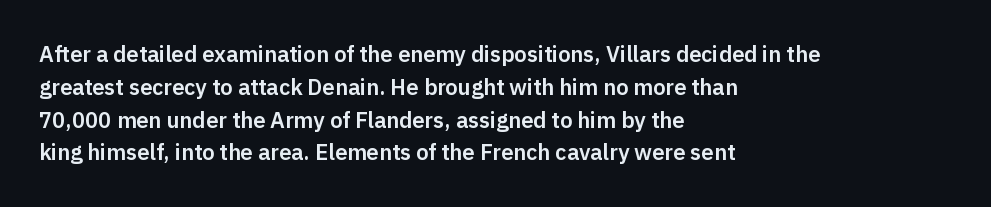
The image shows 22 px text type, upright; set left-aligned, normal line spacing (1.49x), normal letter spacing, not underlined.
